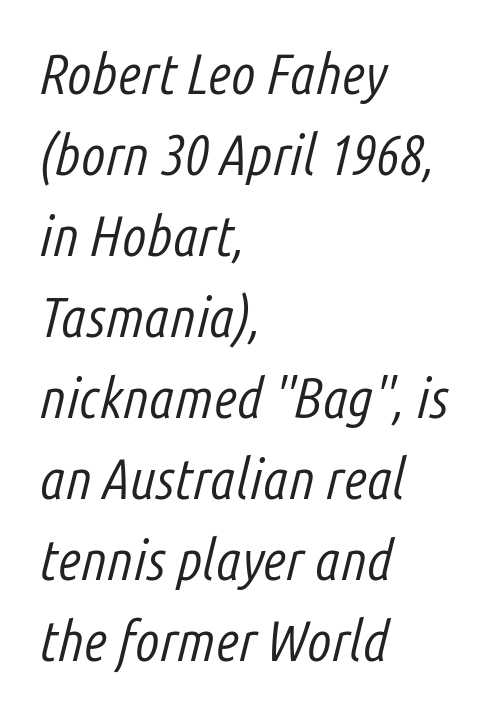
Caption: standard tracking, unaltered. The zone under the glyphs is completely vacant. Note the varied advance widths — an 'i' is clearly narrower than an 'm'. Compared with typical paragraphs, the rows here are spaced about the same. These glyphs show unthickened strokes, regular width or finer.
